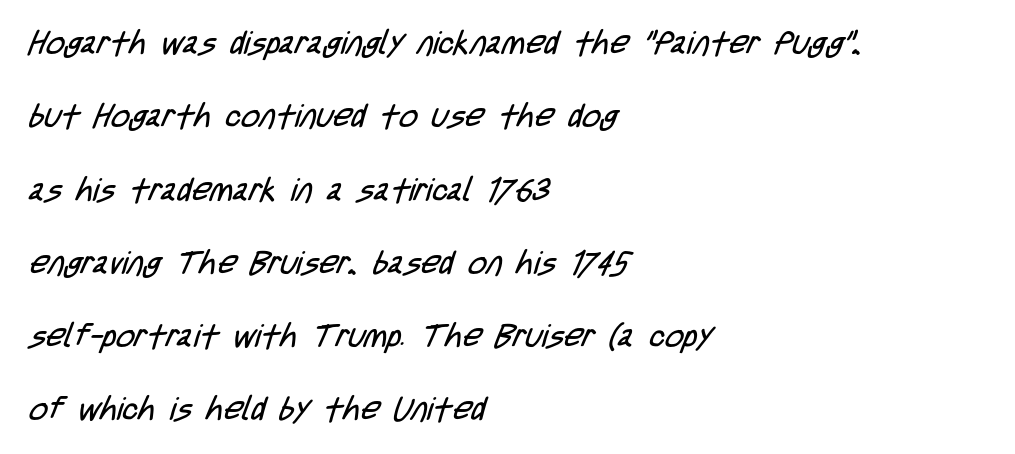
Line spacing here is loose. Think of a printed novel: that variable character pitch is what you see here. Summary of weight: not heavy and not bold. Serifs: no, the terminals of the letterforms are clean.
